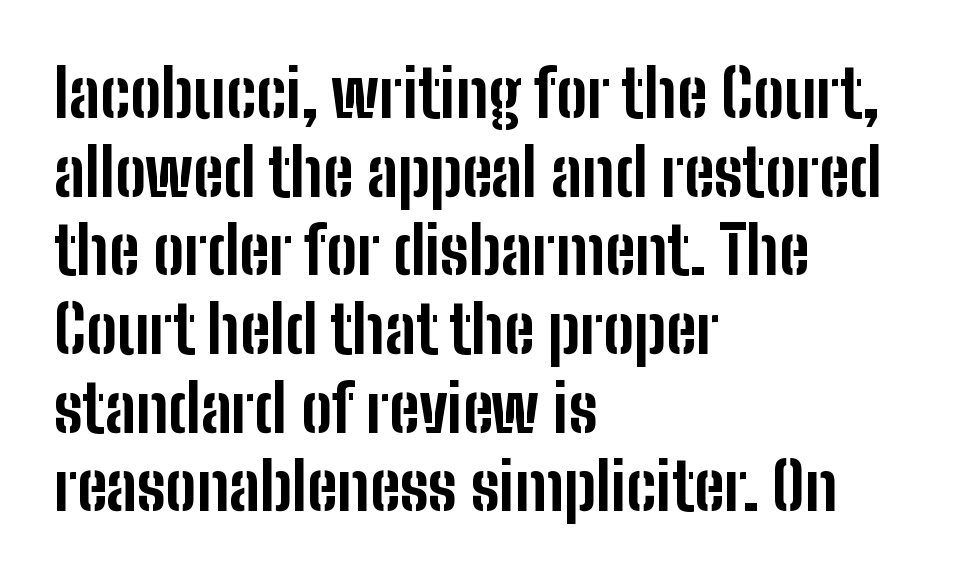
{"serif": "no", "italic": "no", "bold": "yes", "weight": "bold", "width": "condensed", "stroke_contrast": "low", "x_height": "medium", "monospaced": "no", "underline": "no", "align": "left", "line_spacing_ratio": 1.21, "letter_spacing": "normal", "letter_spacing_em": 0.0, "glyph_px": 65}
